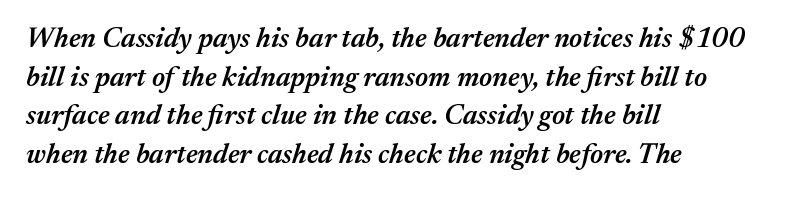
Which margin do the lines hug? The left one — the right edge is uneven. Observe the lean: these are italic letterforms. The rows are spaced the way most documents space them. Bare-footed words on every line. This sample has the flowing, uneven cadence of proportional lettering.
